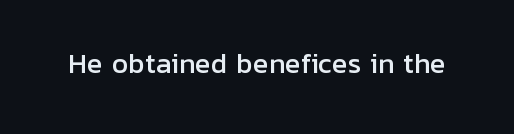
{"italic": "no", "underline": "no", "letter_spacing": "normal", "letter_spacing_em": 0.0, "glyph_px": 26}
